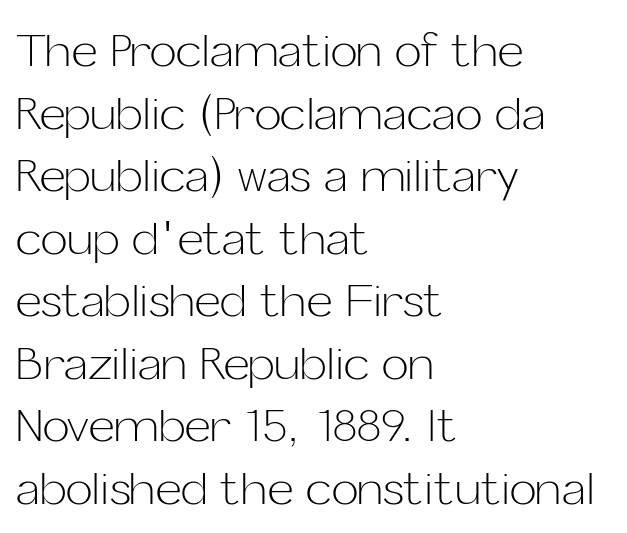
Q: Is the text bold? A: No.
Q: Is the text italic (slanted)? A: No, it is upright.
Q: Is the typeface a serif or a sans-serif typeface? A: Sans-serif.
Q: Is the text underlined? A: No.
Q: How is the paragraph aligned? A: Left-aligned.
Q: Is the spacing between letters normal or unusually wide? A: Normal.
Q: Is the spacing between lines tight, normal or loose? A: Normal.
Q: Width (condensed, normal, or wide)? A: Normal.
Q: Stroke contrast? A: Low.
Q: x-height? A: Medium.
Q: Monospaced? A: No.
